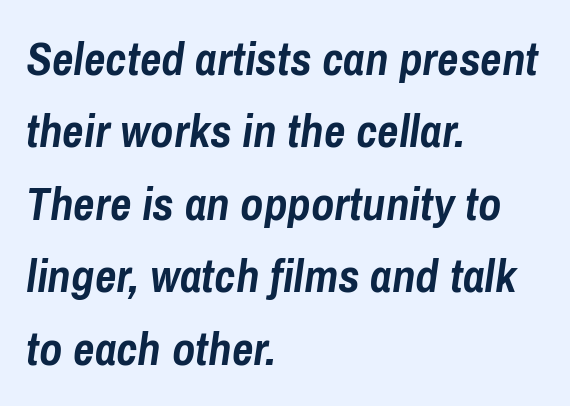
Q: Is the text bold? A: Yes.
Q: Is the text italic (slanted)? A: Yes, it leans right by about 8 degrees.
Q: Is the text underlined? A: No.
Q: How is the paragraph aligned? A: Left-aligned.
Q: Is the spacing between letters normal or unusually wide? A: Normal.
Q: Is the spacing between lines tight, normal or loose? A: Normal.
Q: Width (condensed, normal, or wide)? A: Condensed.
Q: Stroke contrast? A: Low.
Q: x-height? A: Medium.
Q: Monospaced? A: No.
